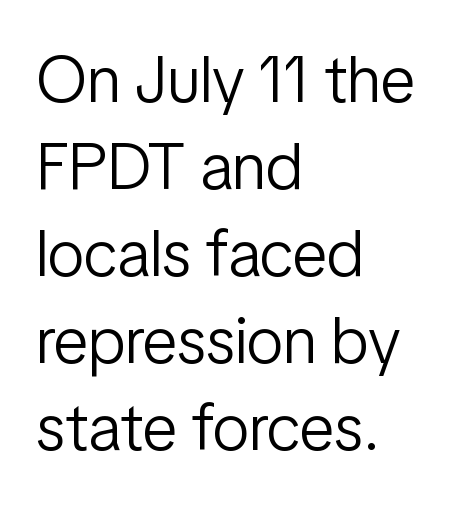
Do the characters align in a grid? No, the font is proportional. The vertical gap from one line to the next is medium. Is this a heavy cut? Hardly; it is regular or lighter. A typesetter would call this zero additional tracking. A typesetter would label this face a sans.
